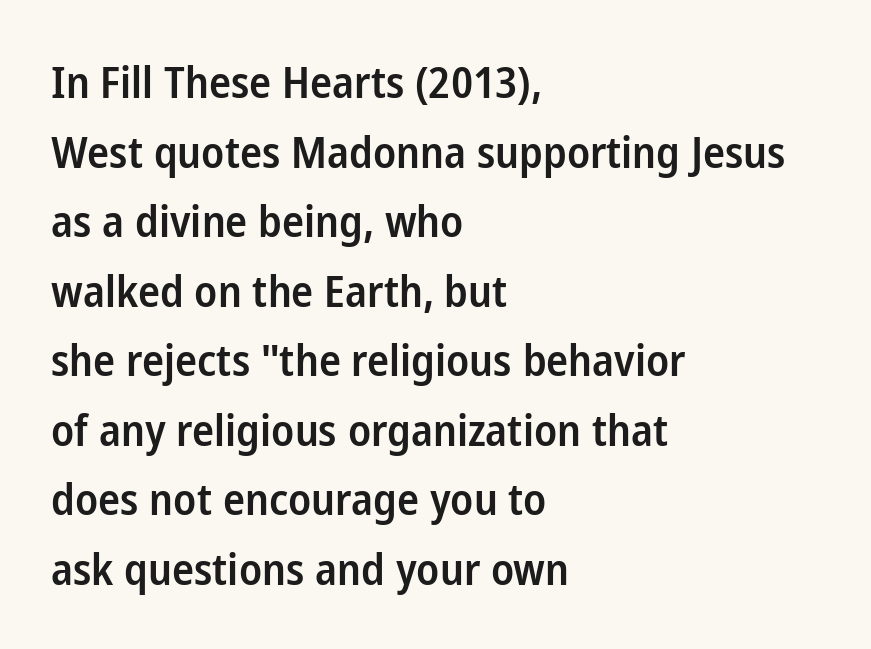
Each letter keeps its own natural width here, so spacing adapts to shape. A somewhat darkened texture: the type is semibold rather than bold. Rendered with straight, roman letterforms. No word sits above an underline.
